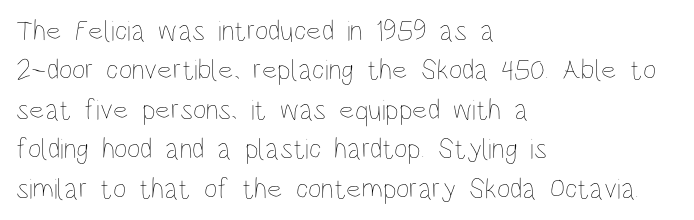
The image shows 29 px thin, condensed type, upright; set left-aligned, normal line spacing (1.36x), normal letter spacing, not underlined; low stroke contrast and a large x-height.
